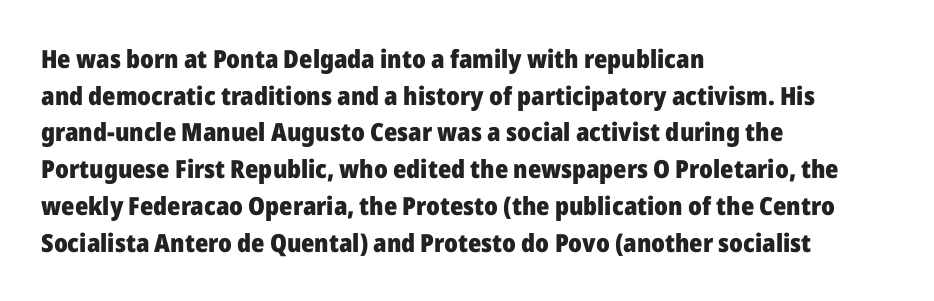
Q: Is the text bold? A: Yes.
Q: Is the text italic (slanted)? A: No, it is upright.
Q: Is the text underlined? A: No.
Q: How is the paragraph aligned? A: Left-aligned.
Q: Is the spacing between letters normal or unusually wide? A: Normal.
Q: Is the spacing between lines tight, normal or loose? A: Normal.
